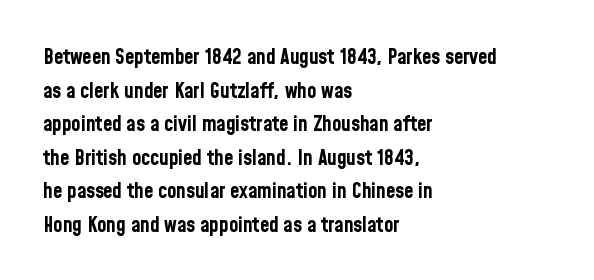
This sample uses plain, unmodified letter spacing. The lines are quadded left. If you measured baseline to baseline, you'd find a middling distance. A dark, heavy texture on the line: the type is bold. Unmarked baselines from the first word to the last.
